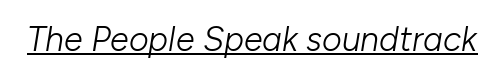
The image shows 34 px light type, italic (leaning right); set normal letter spacing, underlined; low stroke contrast and a medium x-height.
